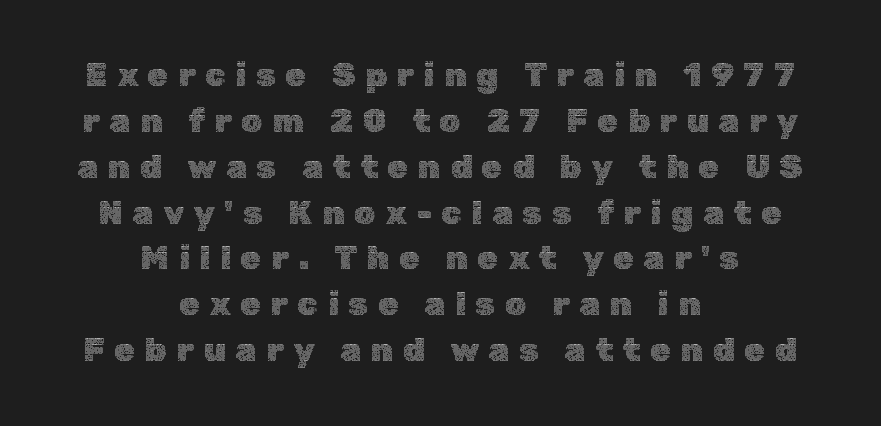
The font is comparable to plain body text, perhaps lighter. Regular leading. Spacing verdict: proportional, widths tailored to each character. Characters remain perfectly vertical along every line.
